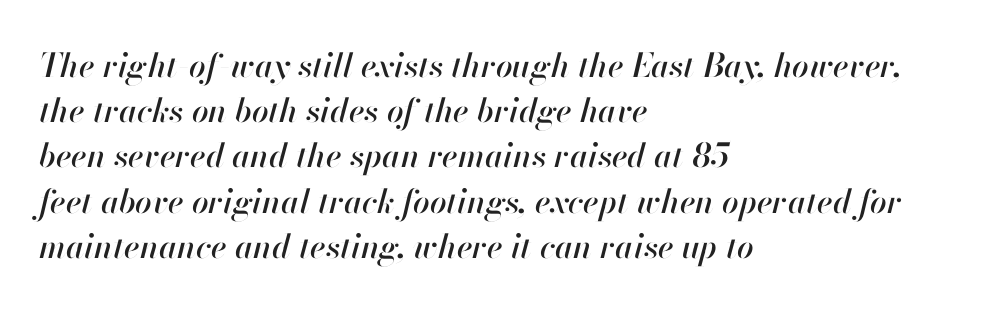
{"italic": "yes", "lean": "right", "slant_degrees": 13, "width": "normal", "stroke_contrast": "high", "x_height": "small", "monospaced": "no", "underline": "no", "align": "left", "line_spacing": "normal", "line_spacing_ratio": 1.37, "letter_spacing": "normal", "letter_spacing_em": 0.0, "glyph_px": 33}
